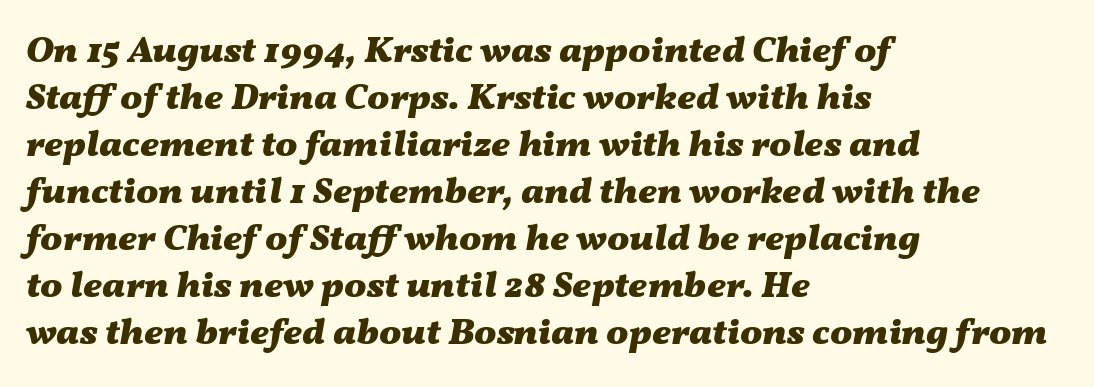
The image shows 37 px heavy, wide type, italic (leaning right); set left-aligned, normal line spacing (1.27x), normal letter spacing, not underlined; medium stroke contrast and a medium x-height.
